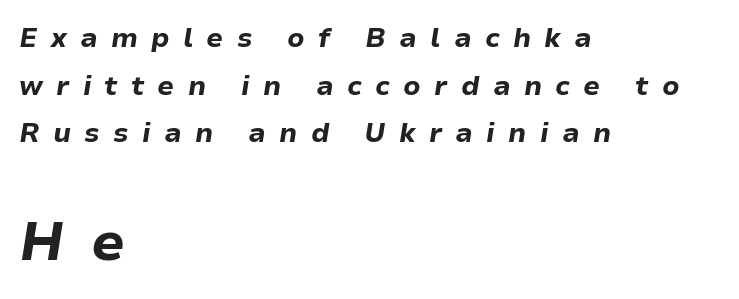
Q: Is the text bold? A: Yes.
Q: Is the text italic (slanted)? A: Yes, it leans right by about 9 degrees.
Q: Is the text underlined? A: No.
Q: How is the paragraph aligned? A: Left-aligned.
Q: Is the spacing between letters normal or unusually wide? A: Unusually wide.
Q: Which block of text is set in a larger size, the first (top) or the second (bottom)? A: The second (bottom) one.
Q: Width (condensed, normal, or wide)? A: Normal.
Q: Stroke contrast? A: Low.
Q: x-height? A: Medium.
Q: Monospaced? A: No.
